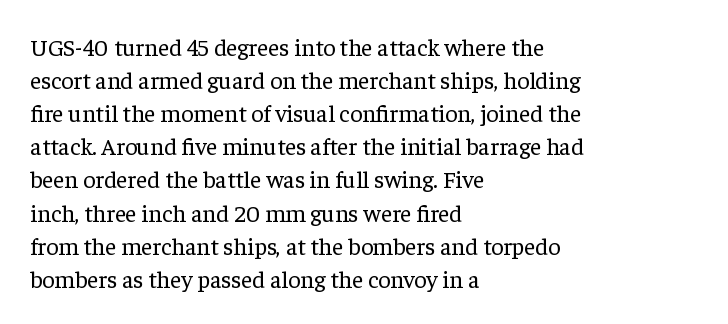
Horizontally, the lines are justified to the leading edge only. A roman cut, with each character standing at attention. The lines sit at an ordinary, default distance from one another. The font sits on the lighter half of the weight spectrum, regular included. Just letters on the line, the space beneath them empty. Standard letterfit; no display-style spreading of the glyphs.
